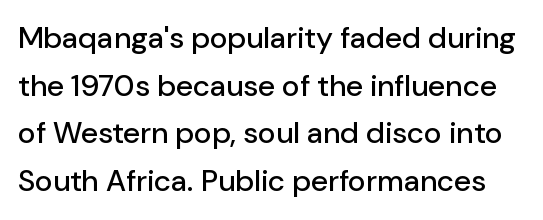
Q: Is the text italic (slanted)? A: No, it is upright.
Q: Is the typeface a serif or a sans-serif typeface? A: Sans-serif.
Q: Is the text underlined? A: No.
Q: Is the spacing between letters normal or unusually wide? A: Normal.
Q: Is the spacing between lines tight, normal or loose? A: Normal.
Q: Width (condensed, normal, or wide)? A: Normal.
Q: Stroke contrast? A: Low.
Q: x-height? A: Medium.
Q: Monospaced? A: No.
